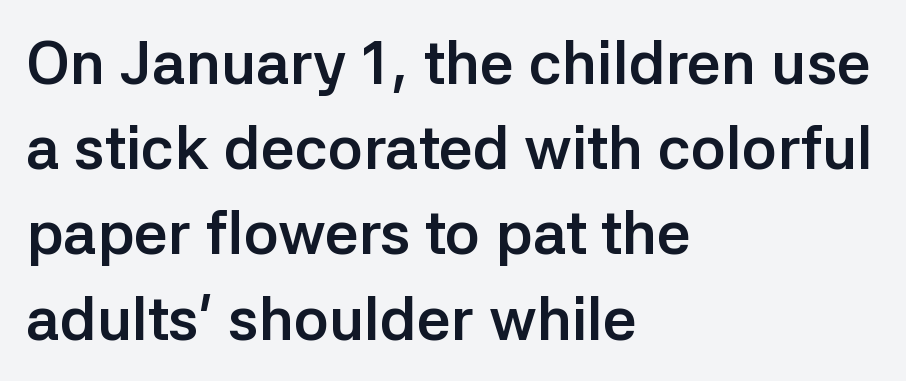
{"serif": "no", "italic": "no", "bold": "yes", "weight": "semibold", "width": "normal", "stroke_contrast": "low", "x_height": "medium", "monospaced": "no", "underline": "no", "align": "left", "line_spacing": "normal", "line_spacing_ratio": 1.42, "letter_spacing": "normal", "letter_spacing_em": 0.0, "glyph_px": 60}
